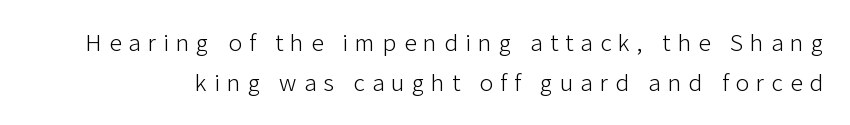
The leading is moderate, giving the passage an even texture. A roman cut, with each character standing at attention. Descender tails drop into unmarked territory. These lines have a slow, spaced-out rhythm from letter to letter. The letterforms sit at book weight or below.
